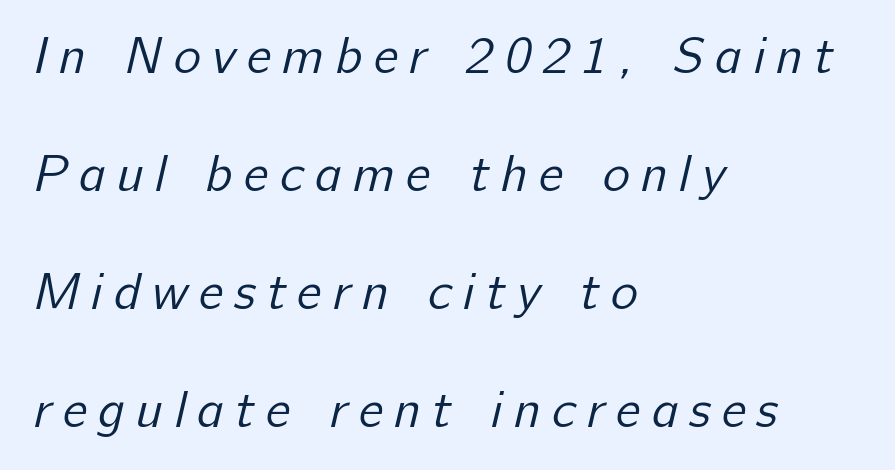
The passage shown is typed in a proportional face where columns would drift. The typeface chosen for these lines omits serifs. A great deal of white space separates one row of letters from the next. Every row of glyphs begins at an identical x-position on the left. The gaps between neighbouring characters are conspicuously large. The typesetting does not lean heavy: it is not bold.
